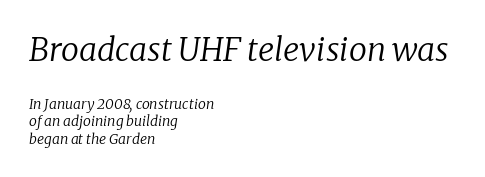
The image shows 32 px regular-weight serif type, italic (leaning right); set left-aligned, normal line spacing (1.25x), normal letter spacing, not underlined; the first (top) block is 2.29x larger; low stroke contrast and a medium x-height.
